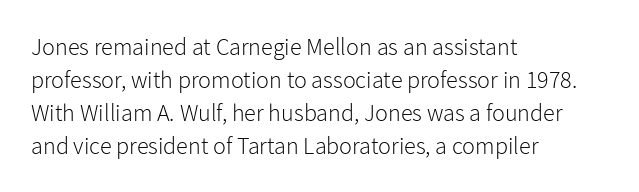
These lines stack with their left ends in a neat column. Letters rest on an invisible, unmarked baseline. The lines sit at an ordinary, default distance from one another. The type sits square on the baseline with zero lean. No letter is thick-stroked: the sample isn't bold. Default kerning and tracking; the words read as compact shapes.
